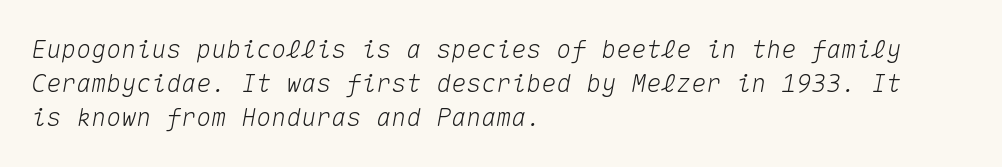
The image shows 25 px text type, italic (leaning right); set left-aligned, normal line spacing (1.37x), normal letter spacing, not underlined.
